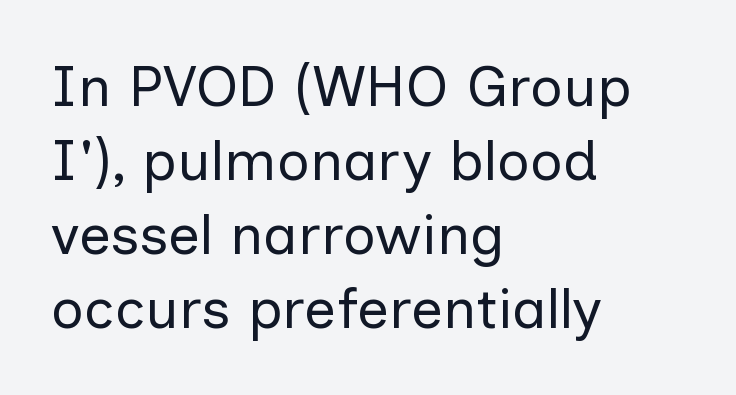
You could call the tracking neutral — neither tight nor loose. The typesetter chose a ragged-right arrangement here. Lines of text with bare space underneath. A roman cut, with each character standing at attention. Observe the absence of serifs on each vertical stroke in this sample. Do the characters align in a grid? No, the font is proportional.
